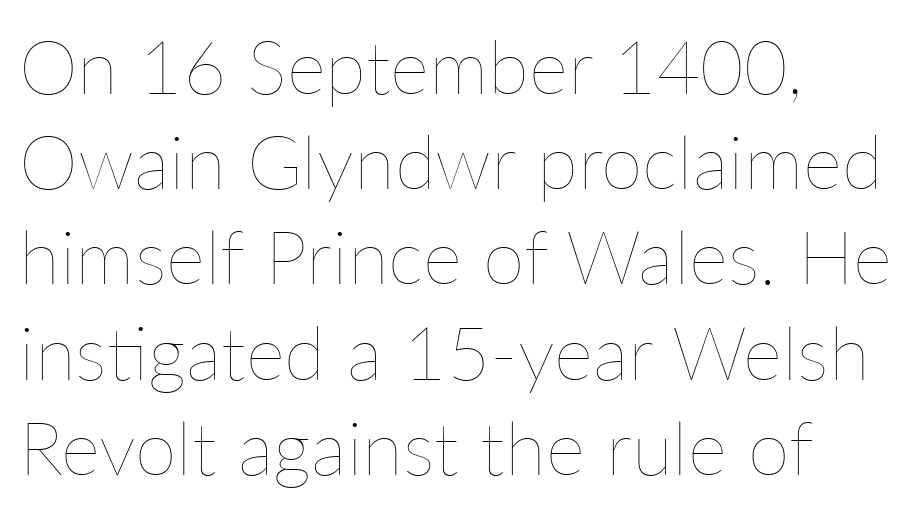
{"italic": "no", "bold": "no", "weight": "thin", "width": "normal", "stroke_contrast": "low", "x_height": "medium", "monospaced": "no", "underline": "no", "align": "left", "line_spacing": "normal", "line_spacing_ratio": 1.27, "letter_spacing": "normal", "letter_spacing_em": 0.0, "glyph_px": 75}
